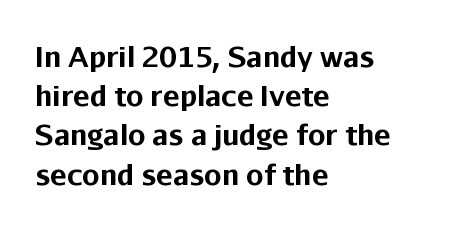
The image shows 28 px bold sans-serif type, upright; set left-aligned, normal line spacing (1.4x), normal letter spacing, not underlined; low stroke contrast and a medium x-height.
